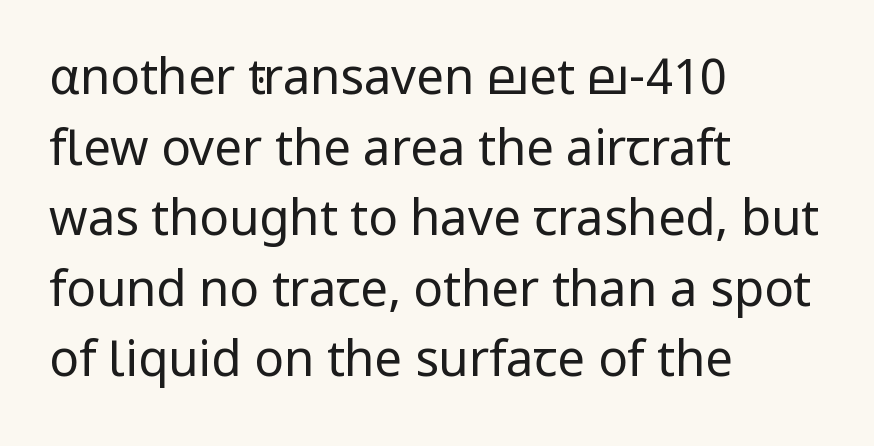
The face looks like a standard text weight, possibly lighter. Decoration check: the copy has no underline. Vertical strokes here are truly vertical. Each letter keeps its own natural width here, so spacing adapts to shape. Does extra space separate the letters? No, they use regular spacing. Every row of glyphs begins at an identical x-position on the left.
